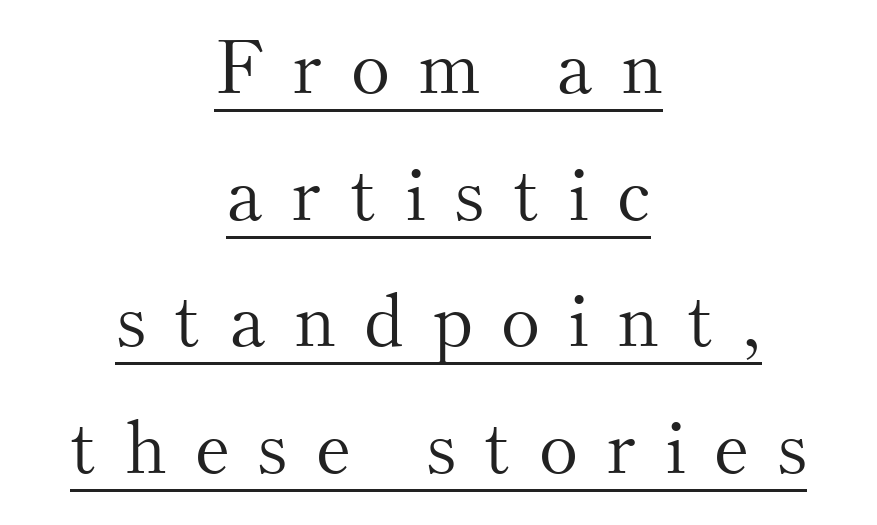
The letters carry serifs — small finishing strokes at the ends of their stems. Underlining? Definitely there. Layout note: lines centered. Is there any slant? The stems are plumb. This rendering widens character spacing well past its baseline value. Note the varied advance widths — an 'i' is clearly narrower than an 'm'.
